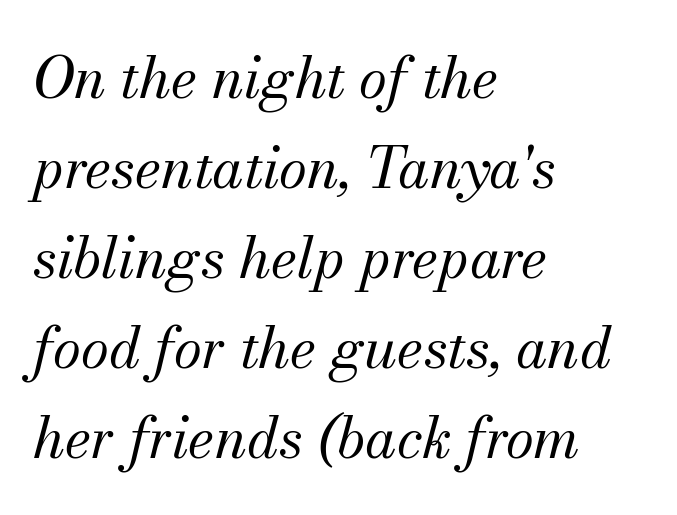
The image shows 57 px regular-weight serif type, italic (leaning right); set left-aligned, normal line spacing (1.58x), normal letter spacing, not underlined; medium stroke contrast and a small x-height.
